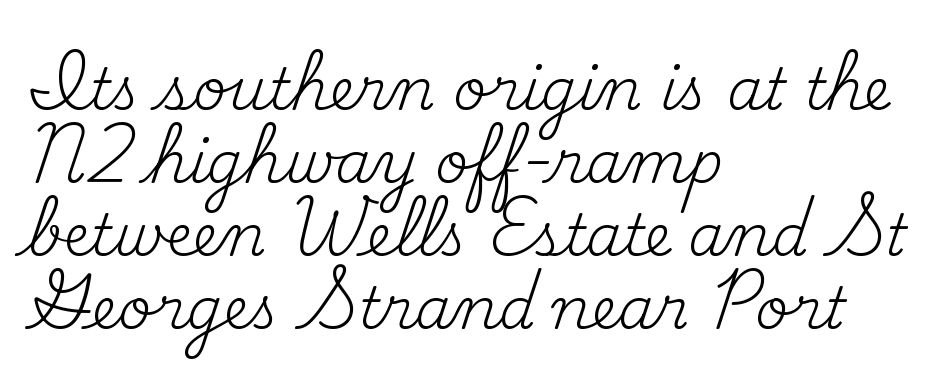
{"serif": "yes", "bold": "no", "weight": "regular", "width": "normal", "stroke_contrast": "medium", "x_height": "small", "monospaced": "no", "underline": "no", "align": "left", "line_spacing": "normal", "line_spacing_ratio": 1.26, "letter_spacing": "normal", "letter_spacing_em": 0.0, "glyph_px": 58}
